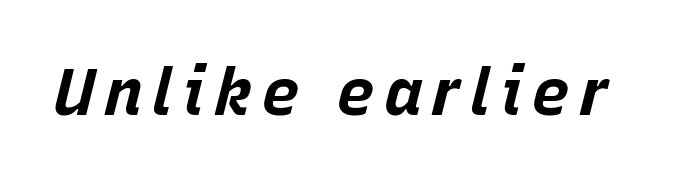
Q: Is the text bold? A: Yes.
Q: Is the text italic (slanted)? A: Yes, it leans right by about 15 degrees.
Q: Is the text underlined? A: No.
Q: Width (condensed, normal, or wide)? A: Normal.
Q: Stroke contrast? A: Low.
Q: x-height? A: Large.
Q: Monospaced? A: No.
